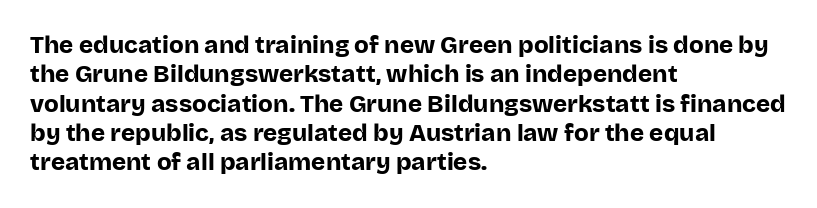
Check the space under the baseline: it is left empty. Words appear dense and cohesive because spacing is normal. Summary of weight: heavy, a full bold. Caption: multi-line text, flush left, ragged right.
